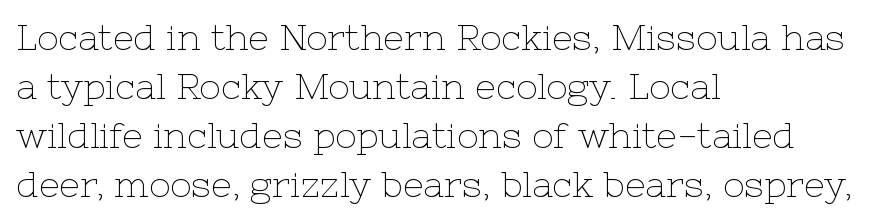
{"serif": "yes", "italic": "no", "bold": "no", "weight": "thin", "width": "normal", "stroke_contrast": "low", "x_height": "medium", "monospaced": "no", "underline": "no", "align": "left", "line_spacing": "normal", "line_spacing_ratio": 1.36, "letter_spacing": "normal", "letter_spacing_em": 0.0, "glyph_px": 36}
